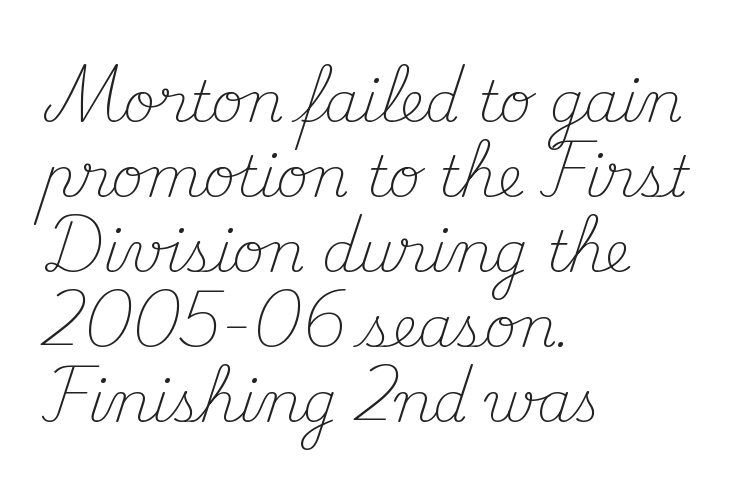
{"serif": "yes", "bold": "no", "weight": "light", "width": "normal", "stroke_contrast": "medium", "x_height": "small", "monospaced": "no", "underline": "no", "align": "left", "line_spacing": "normal", "line_spacing_ratio": 1.34, "letter_spacing": "normal", "letter_spacing_em": 0.0, "glyph_px": 56}
